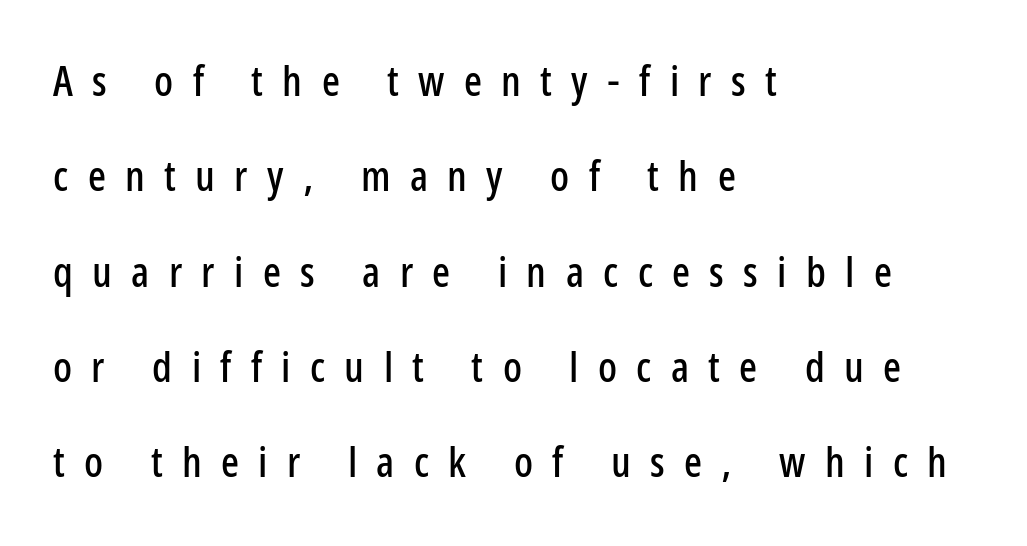
Q: Is the text italic (slanted)? A: No, it is upright.
Q: Is the typeface a serif or a sans-serif typeface? A: Sans-serif.
Q: Is the text underlined? A: No.
Q: How is the paragraph aligned? A: Left-aligned.
Q: Is the spacing between letters normal or unusually wide? A: Unusually wide.
Q: Is the spacing between lines tight, normal or loose? A: Loose.
Q: Width (condensed, normal, or wide)? A: Condensed.
Q: Stroke contrast? A: Low.
Q: x-height? A: Medium.
Q: Monospaced? A: No.
